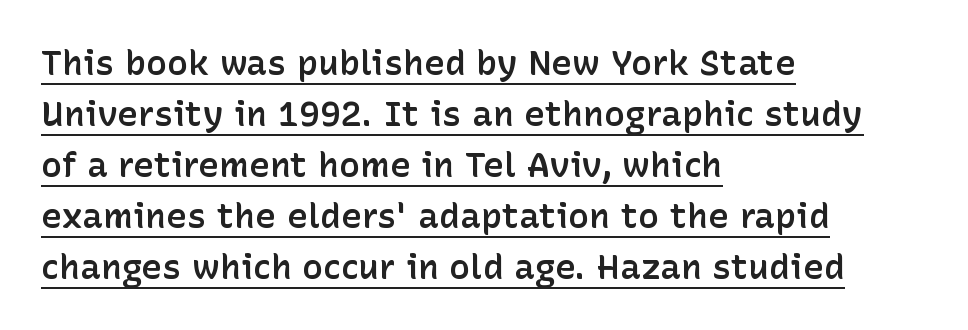
Designer's note — italics off, roman on. I'd call this a sans setting — the letters go barefoot. Words appear dense and cohesive because spacing is normal. Quick note: interline space is typical. A typesetter would call this proportional, since set widths differ per character.
